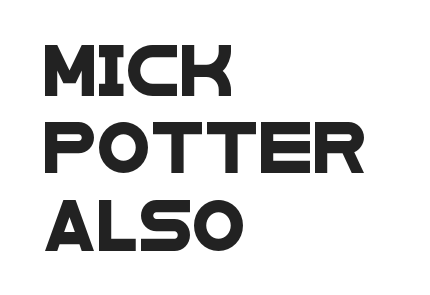
The image shows 49 px wide sans-serif type; set left-aligned, normal line spacing (1.58x), normal letter spacing, not underlined; low stroke contrast and a large x-height.
